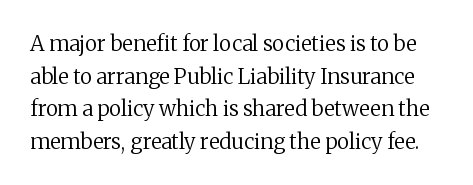
Q: Is the text bold? A: No.
Q: Is the text italic (slanted)? A: No, it is upright.
Q: Is the text underlined? A: No.
Q: Is the spacing between letters normal or unusually wide? A: Normal.
Q: Is the spacing between lines tight, normal or loose? A: Normal.
